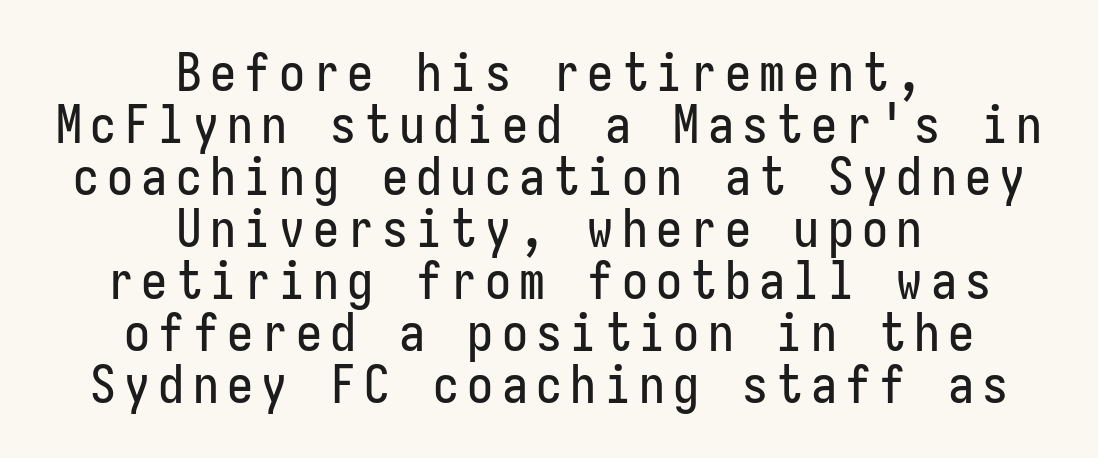
{"serif": "no", "italic": "no", "width": "condensed", "stroke_contrast": "low", "x_height": "medium", "underline": "no", "align": "center", "line_spacing": "tight", "line_spacing_ratio": 1.0, "glyph_px": 52}
